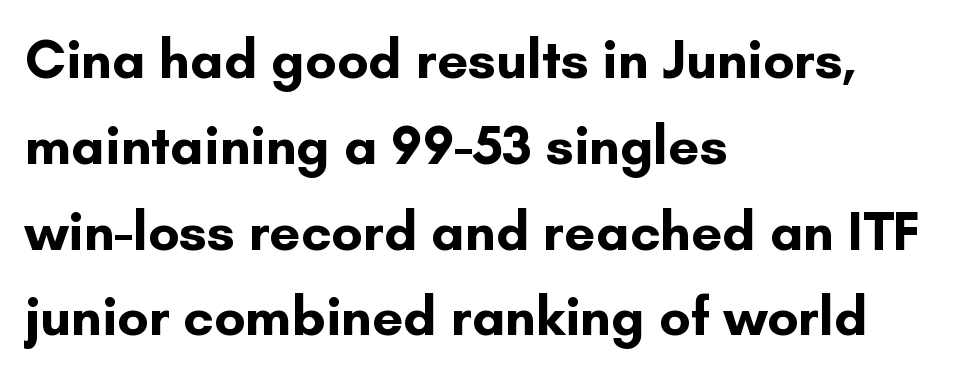
{"serif": "no", "italic": "no", "bold": "yes", "weight": "bold", "width": "normal", "stroke_contrast": "low", "x_height": "small", "monospaced": "no", "underline": "no", "align": "left", "line_spacing": "normal", "line_spacing_ratio": 1.56, "letter_spacing": "normal", "letter_spacing_em": 0.0, "glyph_px": 55}
